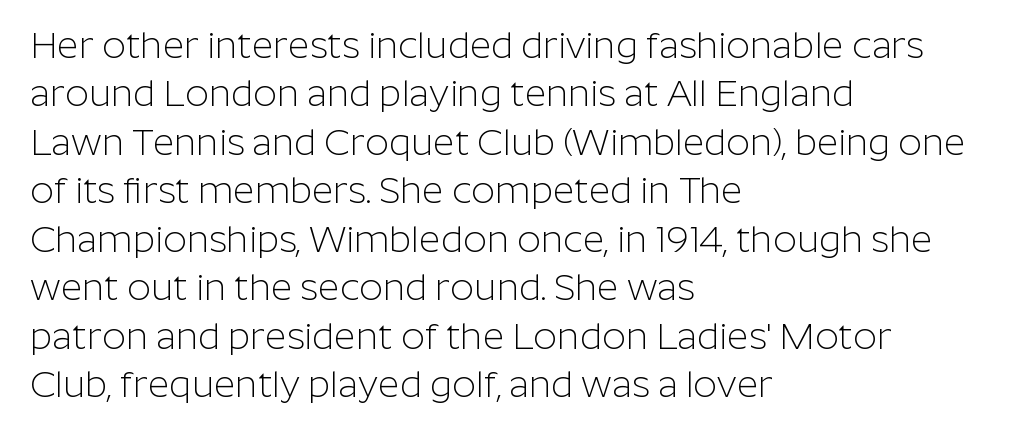
{"serif": "no", "italic": "no", "bold": "no", "weight": "light", "width": "normal", "stroke_contrast": "low", "x_height": "medium", "monospaced": "no", "underline": "no", "align": "left", "line_spacing": "normal", "line_spacing_ratio": 1.31, "letter_spacing": "normal", "letter_spacing_em": 0.0, "glyph_px": 37}
